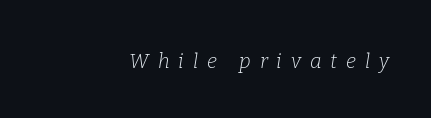
{"italic": "yes", "lean": "right", "slant_degrees": 9, "bold": "no", "underline": "no", "align": "right", "letter_spacing": "wide", "letter_spacing_em": 0.45, "glyph_px": 20}
